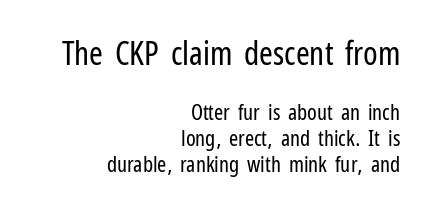
{"serif": "no", "italic": "no", "bold": "no", "weight": "regular", "width": "condensed", "stroke_contrast": "low", "x_height": "medium", "monospaced": "no", "underline": "no", "align": "right", "line_spacing_ratio": 1.19, "letter_spacing": "normal", "letter_spacing_em": 0.0, "larger_block": "first", "size_ratio": 1.5, "glyph_px": 33}
